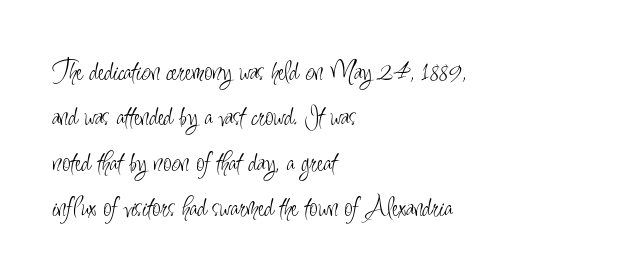
The image shows 30 px light, condensed sans-serif type; set left-aligned, normal line spacing (1.51x), normal letter spacing, not underlined; low stroke contrast and a small x-height.
